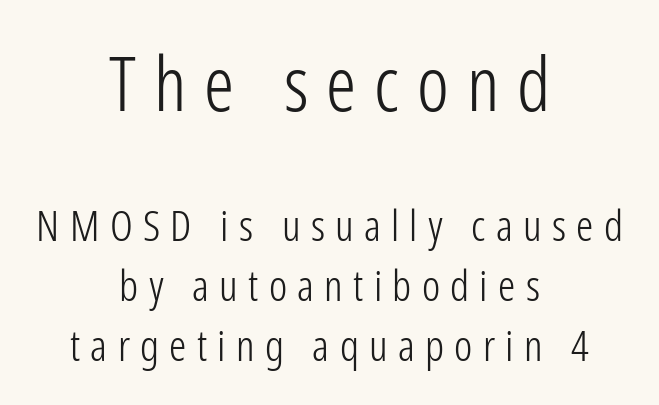
Q: Is the text bold? A: No.
Q: Is the text italic (slanted)? A: No, it is upright.
Q: Is the typeface a serif or a sans-serif typeface? A: Sans-serif.
Q: Is the text underlined? A: No.
Q: How is the paragraph aligned? A: Centered.
Q: Is the spacing between letters normal or unusually wide? A: Unusually wide.
Q: Is the spacing between lines tight, normal or loose? A: Normal.
Q: Which block of text is set in a larger size, the first (top) or the second (bottom)? A: The first (top) one.
Q: Width (condensed, normal, or wide)? A: Condensed.
Q: Stroke contrast? A: Low.
Q: x-height? A: Medium.
Q: Monospaced? A: No.
